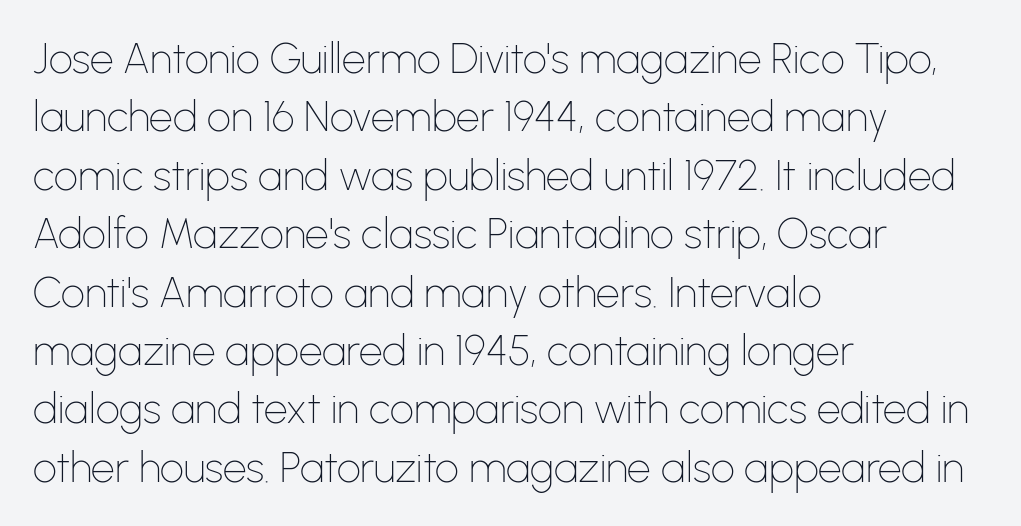
The image shows 42 px thin sans-serif type, upright; set left-aligned, normal line spacing (1.39x), normal letter spacing, not underlined; low stroke contrast and a medium x-height.
